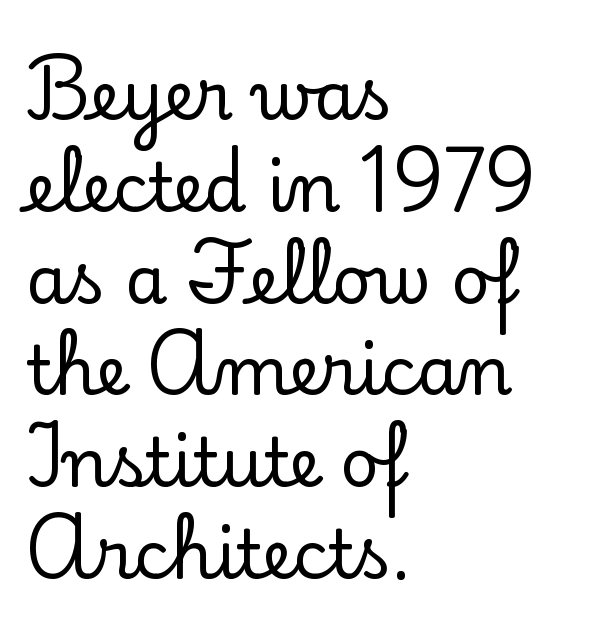
The image shows 67 px serif type, upright; set left-aligned, normal line spacing (1.37x), normal letter spacing, not underlined; low stroke contrast and a small x-height.
